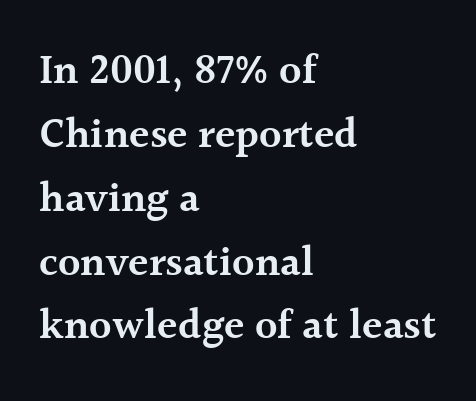
Leftover space on each line is placed entirely after the last word. Bold? Not quite — semibold, heavier than regular but stopping short. The rendering shows small feet on the letterforms — a serif design. Spacing verdict: proportional, widths tailored to each character.
